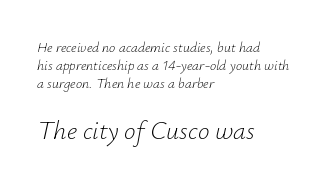
The ragged edge is on the right, which tells us the setting is flush left. The area under the type is left untouched. Each new line begins a customary step beneath the previous one. The text carries the slant typical of an italic or oblique font. This rendering leaves character spacing at its baseline value. Does the bottom block carry the larger type? Yes, it does.
